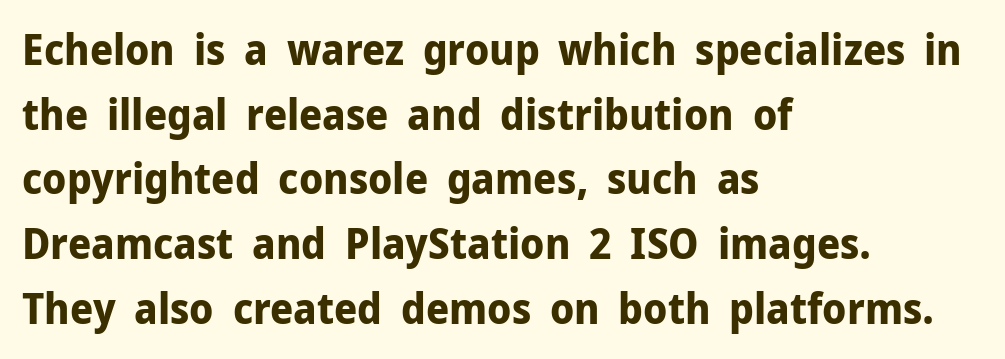
{"serif": "no", "italic": "no", "bold": "yes", "weight": "bold", "width": "normal", "stroke_contrast": "low", "x_height": "medium", "monospaced": "no", "underline": "no", "align": "left", "line_spacing": "normal", "line_spacing_ratio": 1.54, "letter_spacing": "normal", "letter_spacing_em": 0.0, "glyph_px": 42}
